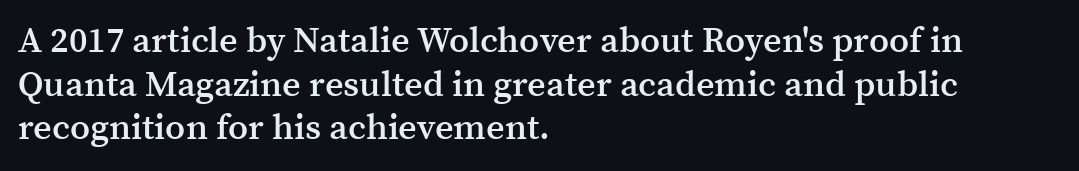
Q: Is the text bold? A: Semi-bold.
Q: Is the text italic (slanted)? A: No, it is upright.
Q: Is the typeface a serif or a sans-serif typeface? A: Serif.
Q: Is the text underlined? A: No.
Q: How is the paragraph aligned? A: Left-aligned.
Q: Is the spacing between letters normal or unusually wide? A: Normal.
Q: Width (condensed, normal, or wide)? A: Normal.
Q: Stroke contrast? A: Medium.
Q: x-height? A: Medium.
Q: Monospaced? A: No.
